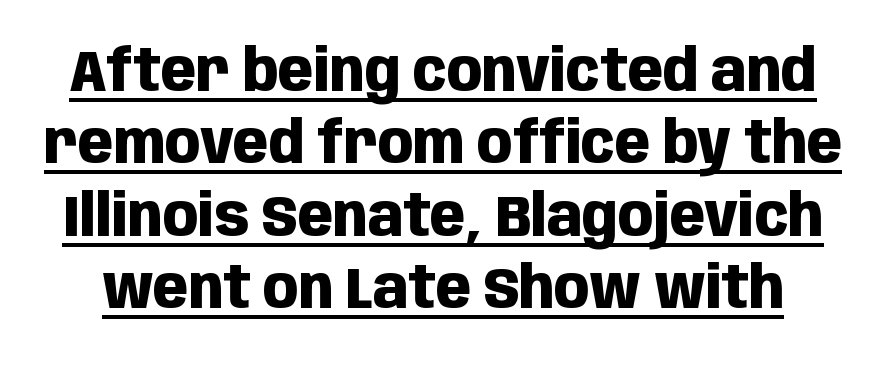
Are there feet on the stems? There aren't — it's a sans. Tall strokes in this sample are plumb rather than angled. A typesetter would call this leading conventional body-copy spacing. The rendering uses natural spacing where letterforms have individual widths. Emphasis by weight is at full strength: bold.
